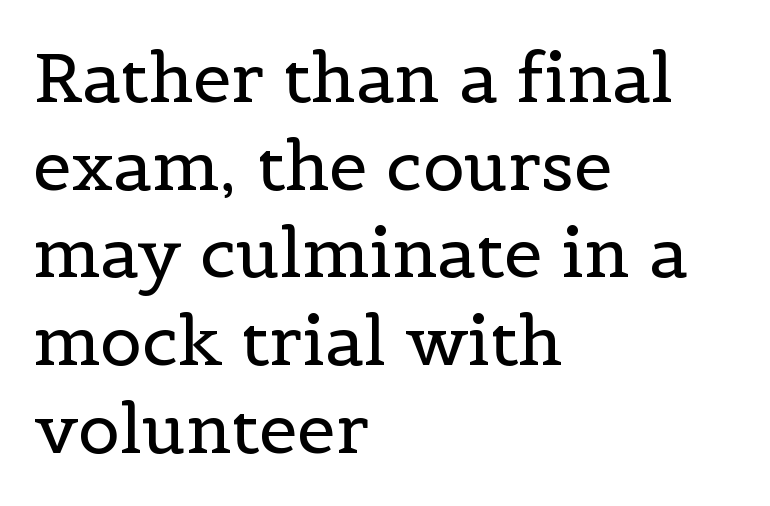
Varying glyph widths throughout — classic text-font behaviour. The line-height multiplier appears to be the usual default. I'd call this a serif setting — the letters wear small feet. Line beginnings align vertically; line endings do not. Look at the tracking — it's just the regular setting, nothing added.
